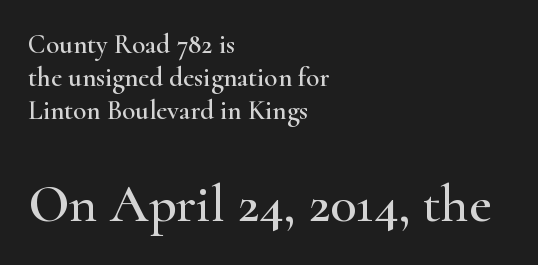
{"serif": "yes", "italic": "no", "width": "wide", "stroke_contrast": "high", "x_height": "small", "monospaced": "no", "underline": "no", "align": "left", "line_spacing_ratio": 1.23, "letter_spacing": "normal", "letter_spacing_em": 0.0, "larger_block": "second", "size_ratio": 2.0, "glyph_px": 54}
